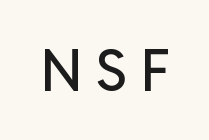
The image shows 58 px sans-serif type, upright; set unusually wide letter spacing (+0.21 em), not underlined; low stroke contrast and a medium x-height.
